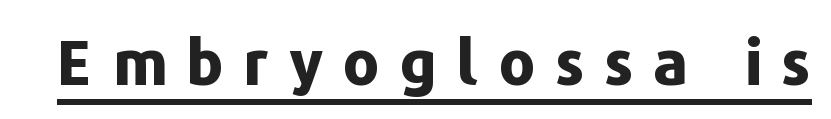
The image shows 62 px bold sans-serif type, upright; set unusually wide letter spacing (+0.32 em), underlined; low stroke contrast and a medium x-height.
